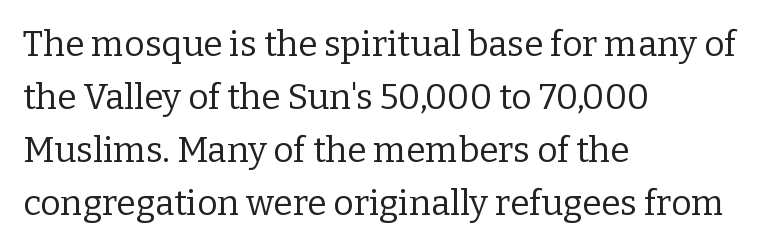
Is the type heavy? It reads as light-to-regular instead. These lines are composed in type with serifs. Is the block centered? No — it sits flush against the left margin. Quick note: interline space is typical.
